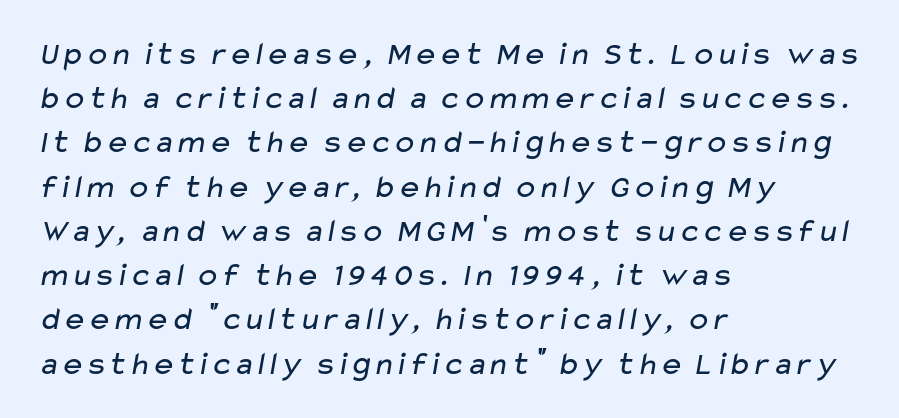
Q: Is the text bold? A: No.
Q: Is the typeface a serif or a sans-serif typeface? A: Sans-serif.
Q: Is the text underlined? A: No.
Q: How is the paragraph aligned? A: Left-aligned.
Q: Is the spacing between letters normal or unusually wide? A: Normal.
Q: Is the spacing between lines tight, normal or loose? A: Normal.
Q: Width (condensed, normal, or wide)? A: Wide.
Q: Stroke contrast? A: Low.
Q: x-height? A: Medium.
Q: Monospaced? A: No.
